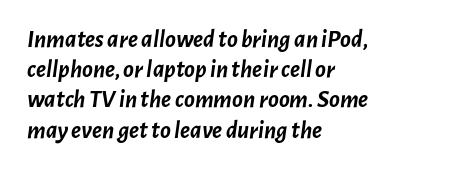
The zone under the glyphs is completely vacant. No extra tracking has been applied to these lines. The rag falls on the right side of this text block. The glyphs look as if they've been sheared to an angle. Students, this is bold: see how much ink each stroke carries.
